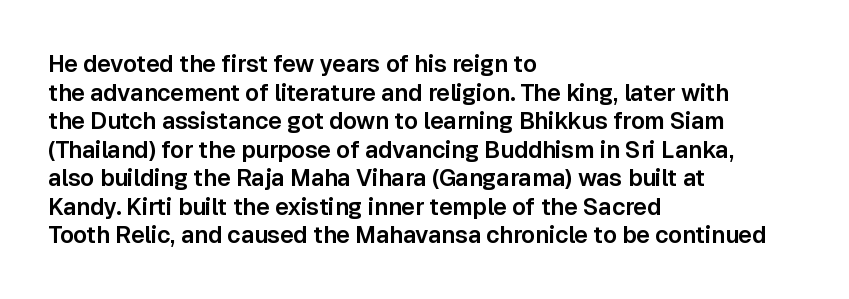
Each line starts at the same left margin while the right side varies. This sample uses plain, unmodified letter spacing. Only glyphs here, with clear space below each row. The letters stand upright; this is a roman face.
